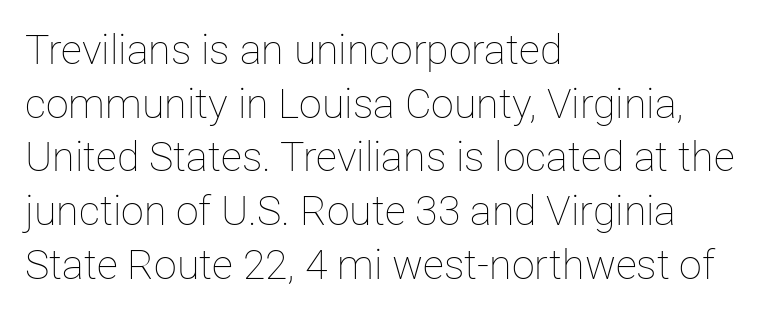
The image shows 41 px thin type, upright; set left-aligned, normal line spacing (1.31x), normal letter spacing, not underlined; low stroke contrast and a medium x-height.
